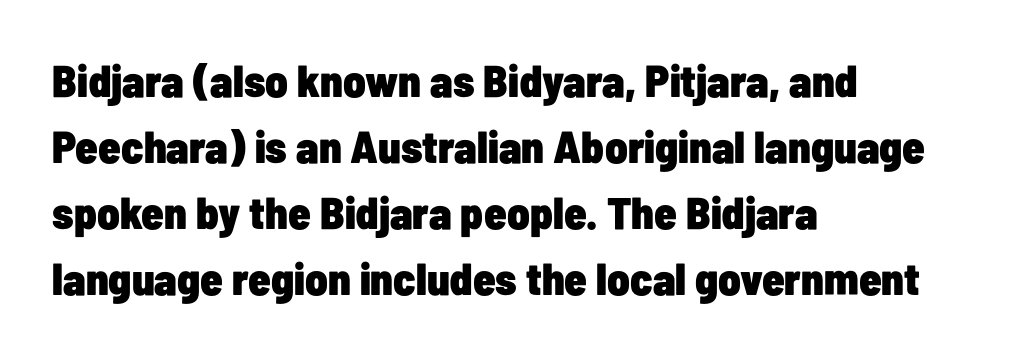
The axis of the letterforms is exactly vertical. This sample uses plain, unmodified letter spacing. These lines stack with their left ends in a neat column. The strip under each line holds only bare page.
